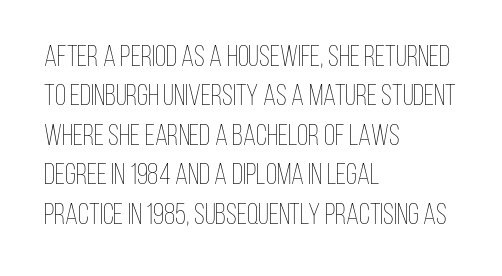
Q: Is the text bold? A: No.
Q: Is the text italic (slanted)? A: No, it is upright.
Q: Is the text underlined? A: No.
Q: How is the paragraph aligned? A: Left-aligned.
Q: Is the spacing between letters normal or unusually wide? A: Normal.
Q: Is the spacing between lines tight, normal or loose? A: Normal.
Q: Width (condensed, normal, or wide)? A: Condensed.
Q: Stroke contrast? A: Low.
Q: x-height? A: Large.
Q: Monospaced? A: No.
